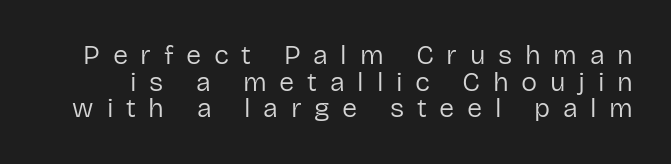
{"italic": "no", "bold": "no", "underline": "no", "line_spacing": "tight", "line_spacing_ratio": 0.99, "letter_spacing": "wide", "letter_spacing_em": 0.47, "glyph_px": 27}
